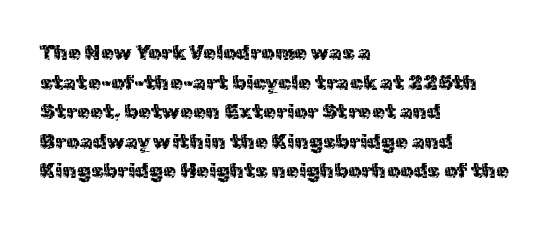
{"italic": "no", "bold": "no", "underline": "no", "align": "left", "line_spacing": "normal", "line_spacing_ratio": 1.41, "letter_spacing": "normal", "letter_spacing_em": 0.0, "glyph_px": 21}
